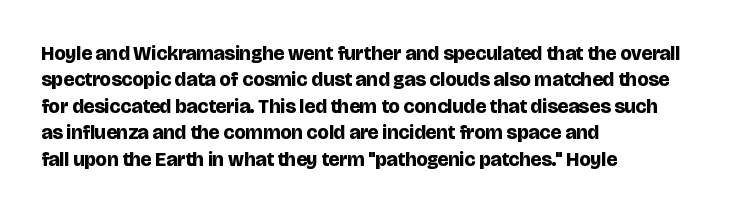
No extra tracking has been applied to these lines. The font is running at its bold setting. Students, observe: this is what conventionally led text looks like. Ascenders rise straight up at ninety degrees.
